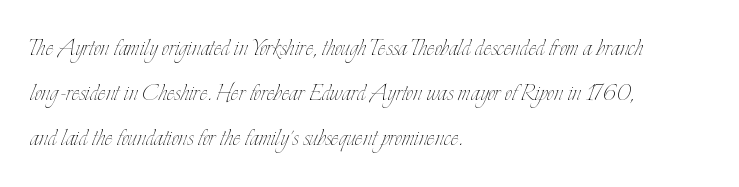
Q: Is the text bold? A: No.
Q: Is the text italic (slanted)? A: Yes.
Q: Is the text underlined? A: No.
Q: How is the paragraph aligned? A: Left-aligned.
Q: Is the spacing between letters normal or unusually wide? A: Normal.
Q: Is the spacing between lines tight, normal or loose? A: Normal.
Q: Width (condensed, normal, or wide)? A: Condensed.
Q: Stroke contrast? A: Low.
Q: x-height? A: Small.
Q: Monospaced? A: No.
